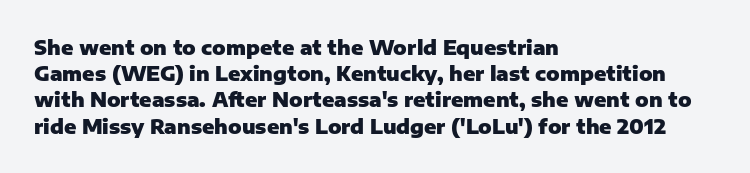
{"italic": "no", "bold": "yes", "underline": "no", "align": "left", "line_spacing": "normal", "line_spacing_ratio": 1.31, "letter_spacing": "normal", "letter_spacing_em": 0.0, "glyph_px": 20}
